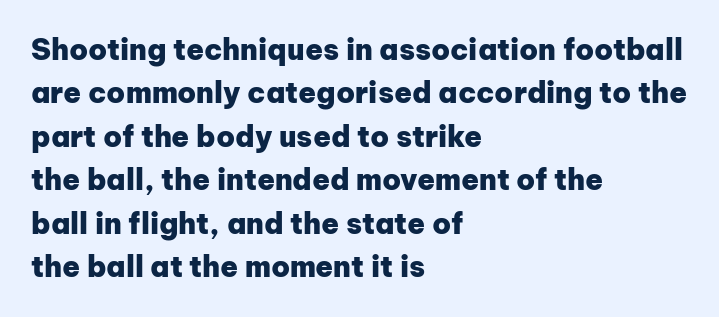
{"serif": "no", "italic": "no", "bold": "yes", "weight": "heavy", "width": "normal", "stroke_contrast": "low", "x_height": "medium", "monospaced": "no", "underline": "no", "align": "left", "line_spacing": "normal", "line_spacing_ratio": 1.5, "letter_spacing": "normal", "letter_spacing_em": 0.0, "glyph_px": 29}
